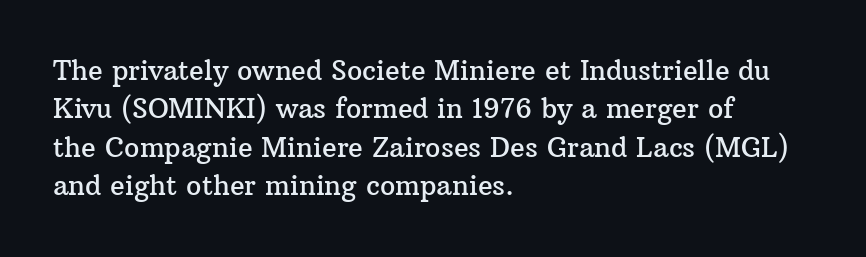
{"italic": "no", "underline": "no", "align": "left", "line_spacing": "normal", "line_spacing_ratio": 1.42, "letter_spacing": "normal", "letter_spacing_em": 0.0, "glyph_px": 27}
